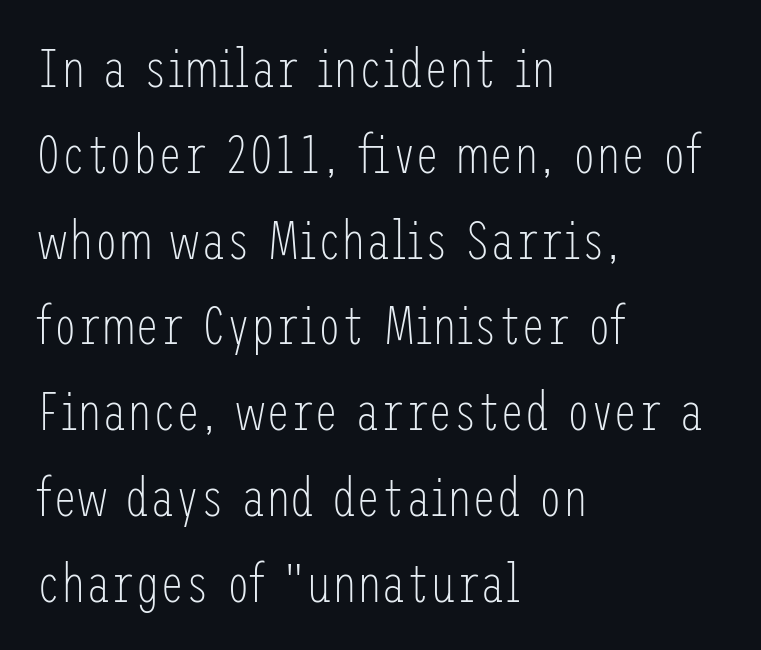
{"serif": "no", "italic": "no", "bold": "no", "weight": "light", "width": "condensed", "stroke_contrast": "low", "x_height": "medium", "underline": "no", "align": "left", "line_spacing": "normal", "line_spacing_ratio": 1.56, "letter_spacing": "normal", "letter_spacing_em": 0.0, "glyph_px": 55}
